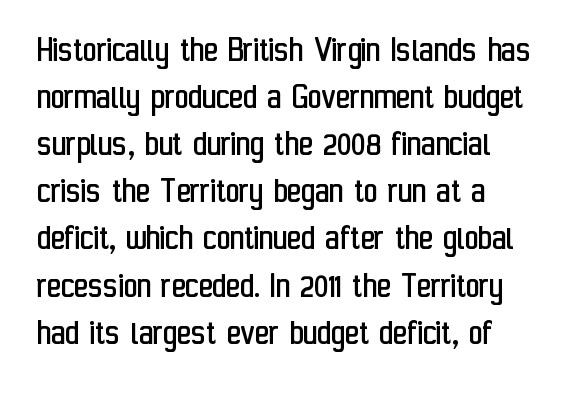
Left-aligned paragraph, ragged on the right. Every stem runs plumb, perpendicular to the baseline. Has an underline been added? It has not. Font category for this specimen: sans-serif. The font is comparable to plain body text, perhaps lighter.
